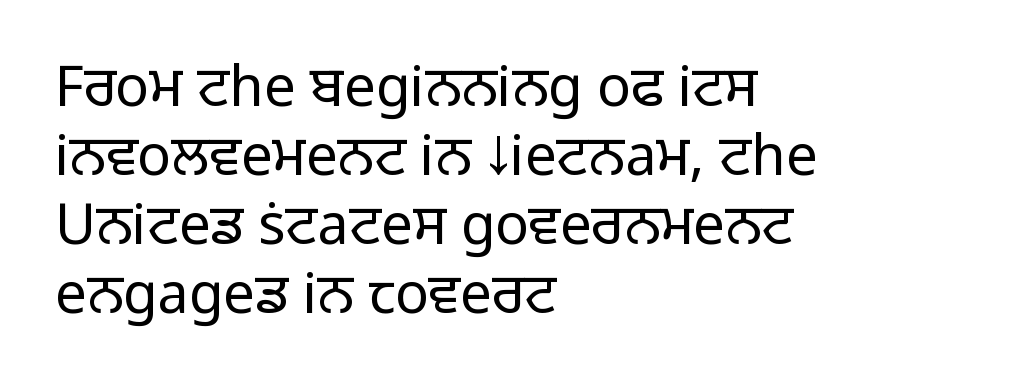
Q: Is the text bold? A: No.
Q: Is the text italic (slanted)? A: No, it is upright.
Q: Is the typeface a serif or a sans-serif typeface? A: Sans-serif.
Q: Is the text underlined? A: No.
Q: How is the paragraph aligned? A: Left-aligned.
Q: Is the spacing between letters normal or unusually wide? A: Normal.
Q: Width (condensed, normal, or wide)? A: Normal.
Q: Stroke contrast? A: Low.
Q: x-height? A: Medium.
Q: Monospaced? A: No.
